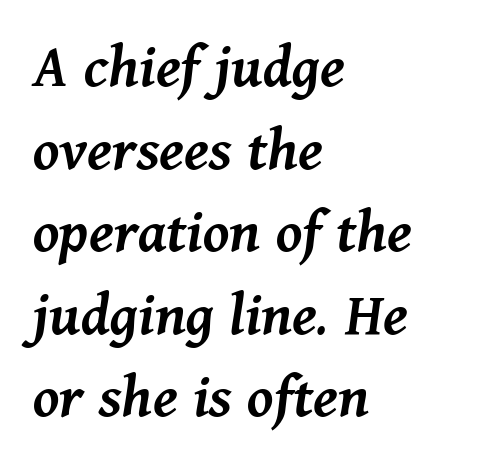
Q: Is the text bold? A: Semi-bold.
Q: Is the text italic (slanted)? A: Yes, it leans right by about 11 degrees.
Q: Is the text underlined? A: No.
Q: How is the paragraph aligned? A: Left-aligned.
Q: Is the spacing between letters normal or unusually wide? A: Normal.
Q: Is the spacing between lines tight, normal or loose? A: Normal.
Q: Width (condensed, normal, or wide)? A: Normal.
Q: Stroke contrast? A: Medium.
Q: x-height? A: Medium.
Q: Monospaced? A: No.
